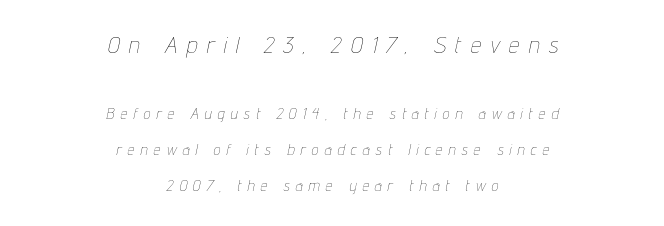
Q: Is the text bold? A: No.
Q: Is the text italic (slanted)? A: Yes, it leans right by about 12 degrees.
Q: Is the text underlined? A: No.
Q: How is the paragraph aligned? A: Centered.
Q: Is the spacing between letters normal or unusually wide? A: Unusually wide.
Q: Is the spacing between lines tight, normal or loose? A: Loose.
Q: Which block of text is set in a larger size, the first (top) or the second (bottom)? A: The first (top) one.
